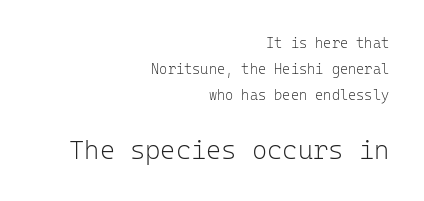
Tall strokes in this sample are plumb rather than angled. Standard letterfit; no display-style spreading of the glyphs. Has an underline been added? It has not. Heft: none added — not bold. A flush-right, rag-left setting is used for this passage. Here the second block reads like a headline and the first like body copy.
